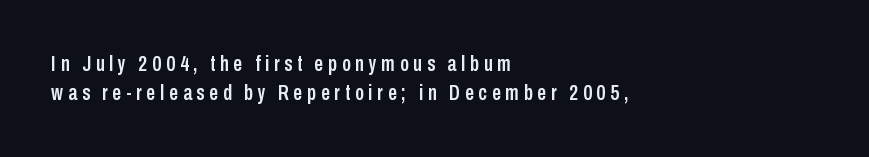
Q: Is the text italic (slanted)? A: No, it is upright.
Q: Is the text underlined? A: No.
Q: How is the paragraph aligned? A: Left-aligned.
Q: Is the spacing between letters normal or unusually wide? A: Unusually wide.
Q: Is the spacing between lines tight, normal or loose? A: Normal.
